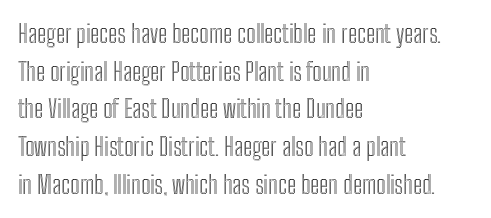
{"italic": "no", "underline": "no", "align": "left", "line_spacing": "normal", "line_spacing_ratio": 1.51, "letter_spacing": "normal", "letter_spacing_em": 0.0, "glyph_px": 25}
